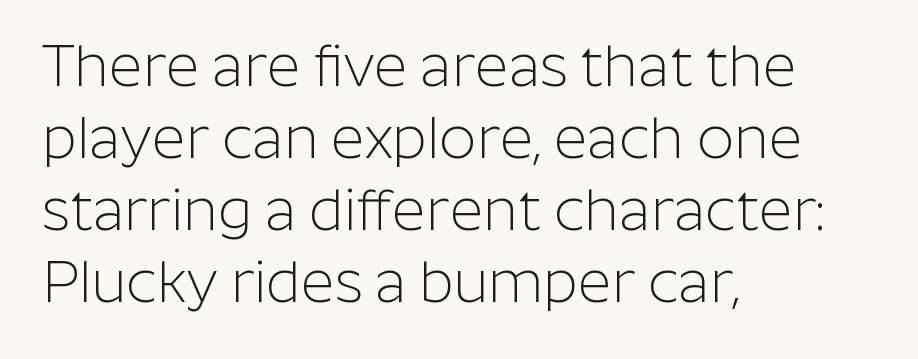
{"serif": "no", "italic": "no", "bold": "no", "weight": "light", "width": "normal", "stroke_contrast": "low", "x_height": "medium", "monospaced": "no", "underline": "no", "align": "left", "line_spacing_ratio": 1.24, "letter_spacing": "normal", "letter_spacing_em": 0.0, "glyph_px": 58}
